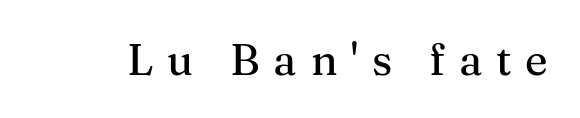
{"serif": "yes", "italic": "no", "width": "normal", "stroke_contrast": "medium", "x_height": "medium", "monospaced": "no", "underline": "no", "letter_spacing": "wide", "letter_spacing_em": 0.32, "glyph_px": 43}
